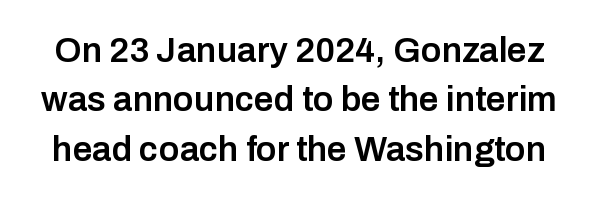
The image shows 35 px semibold sans-serif type, upright; set normal line spacing (1.41x), normal letter spacing, not underlined; low stroke contrast and a medium x-height.
